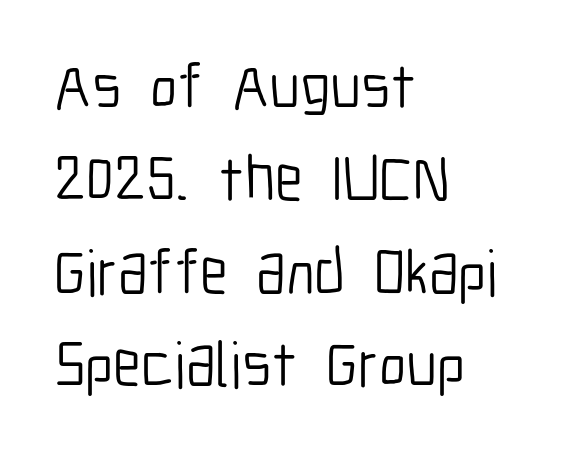
Q: Is the text bold? A: No.
Q: Is the text italic (slanted)? A: No, it is upright.
Q: Is the typeface a serif or a sans-serif typeface? A: Sans-serif.
Q: Is the text underlined? A: No.
Q: How is the paragraph aligned? A: Left-aligned.
Q: Is the spacing between letters normal or unusually wide? A: Normal.
Q: Is the spacing between lines tight, normal or loose? A: Normal.
Q: Width (condensed, normal, or wide)? A: Condensed.
Q: Stroke contrast? A: Low.
Q: x-height? A: Medium.
Q: Monospaced? A: No.
